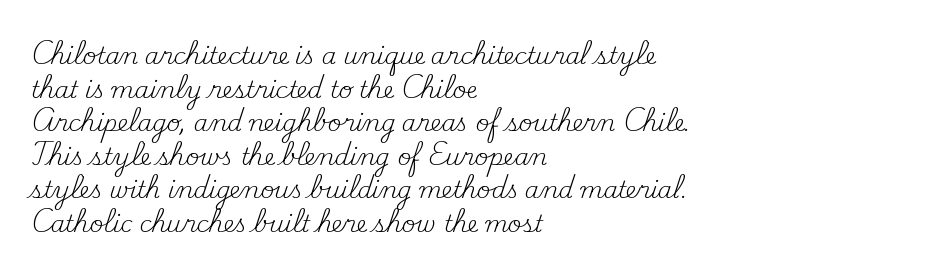
What stands out about the letter spacing? Nothing — it is the standard amount. Type without underlining. Is there much room between lines? A standard amount, neither cramped nor airy.
